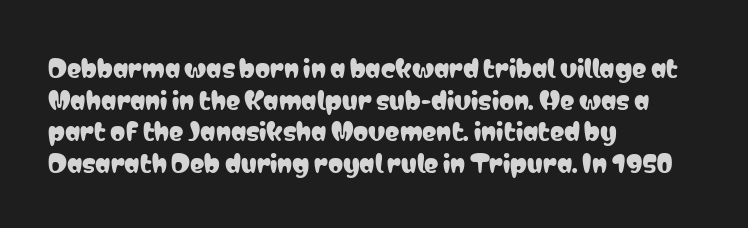
The image shows 24 px text type, upright; set left-aligned, normal line spacing (1.32x), normal letter spacing, not underlined.
